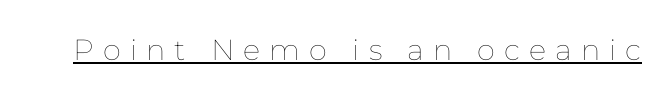
Q: Is the text bold? A: No.
Q: Is the text italic (slanted)? A: No, it is upright.
Q: Is the text underlined? A: Yes.
Q: Is the spacing between letters normal or unusually wide? A: Unusually wide.
Q: Width (condensed, normal, or wide)? A: Normal.
Q: Stroke contrast? A: Low.
Q: x-height? A: Medium.
Q: Monospaced? A: No.
